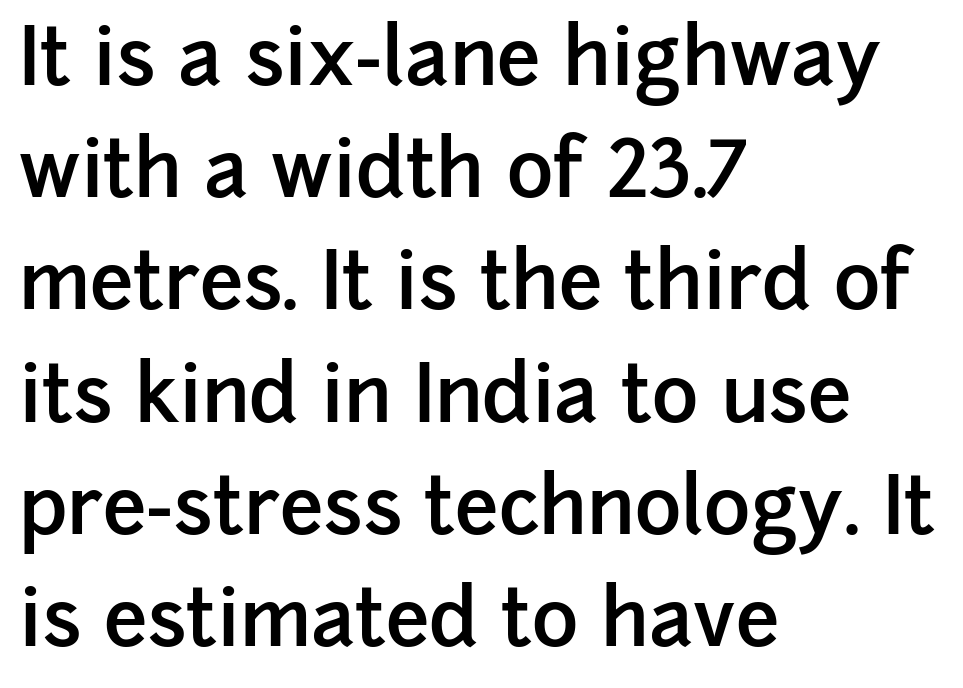
Beneath every word, the page is bare. The passage shown is typed in a proportional face where columns would drift. Nothing unusual about the tracking: characters are spaced as the font intends. Classification — sans serif. Typographic density is moderately raised because the face is semibold. Compared with typical paragraphs, the rows here are spaced about the same.
